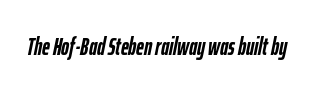
{"italic": "yes", "lean": "right", "slant_degrees": 12, "bold": "yes", "underline": "no", "letter_spacing": "normal", "letter_spacing_em": 0.0, "glyph_px": 24}
